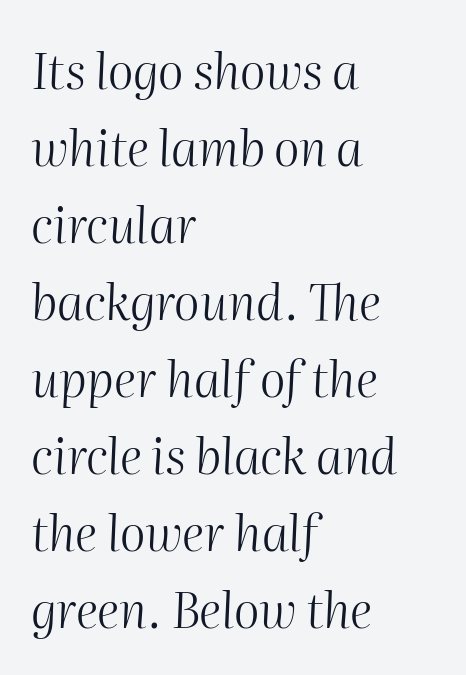
Q: Is the text bold? A: No.
Q: Is the text italic (slanted)? A: Yes, it leans right by about 2 degrees.
Q: Is the text underlined? A: No.
Q: How is the paragraph aligned? A: Left-aligned.
Q: Is the spacing between letters normal or unusually wide? A: Normal.
Q: Is the spacing between lines tight, normal or loose? A: Normal.
Q: Width (condensed, normal, or wide)? A: Normal.
Q: Stroke contrast? A: Medium.
Q: x-height? A: Medium.
Q: Monospaced? A: No.
